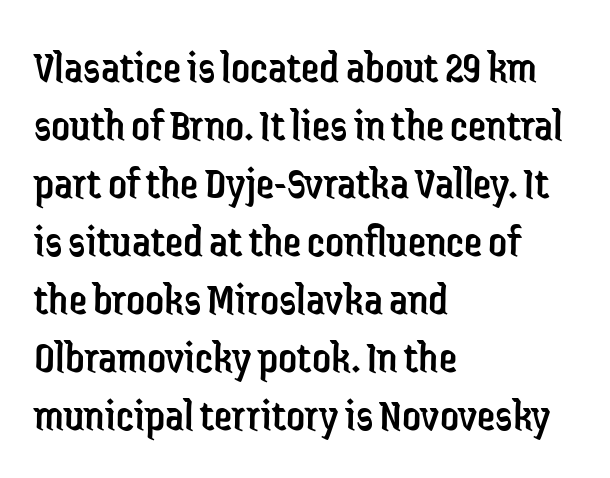
Q: Is the text bold? A: No.
Q: Is the text italic (slanted)? A: No, it is upright.
Q: Is the typeface a serif or a sans-serif typeface? A: Sans-serif.
Q: Is the text underlined? A: No.
Q: How is the paragraph aligned? A: Left-aligned.
Q: Is the spacing between letters normal or unusually wide? A: Normal.
Q: Is the spacing between lines tight, normal or loose? A: Normal.
Q: Width (condensed, normal, or wide)? A: Condensed.
Q: Stroke contrast? A: Low.
Q: x-height? A: Medium.
Q: Monospaced? A: No.
